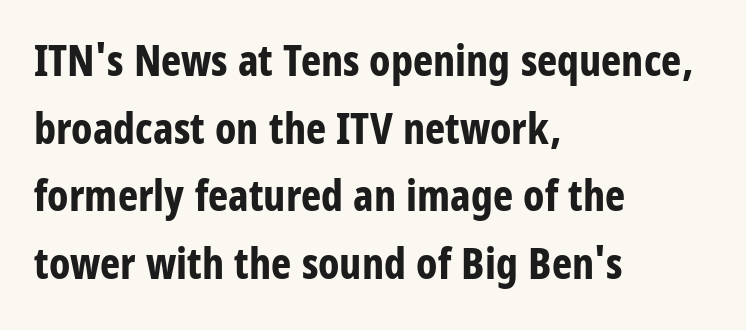
The image shows 43 px bold, condensed sans-serif type, upright; set left-aligned, normal line spacing (1.57x), normal letter spacing, not underlined; low stroke contrast and a large x-height.
